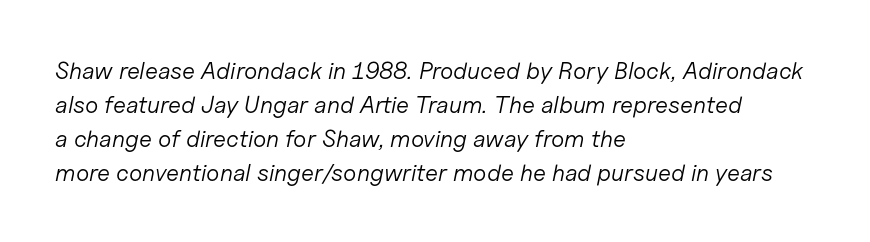
The image shows 24 px text type, italic (leaning right); set left-aligned, normal line spacing (1.41x), normal letter spacing, not underlined.
